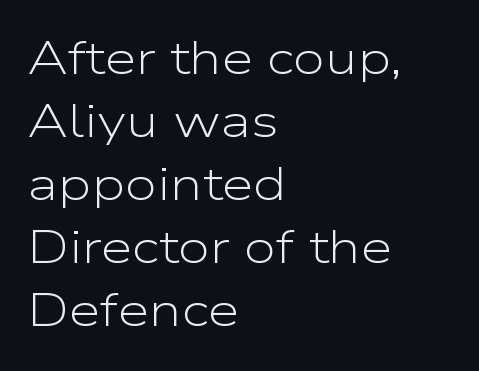
Summary of vertical rhythm: regular, with standard interline spacing. Caption: face not bold, strokes unweighted. Are there feet on the stems? There aren't — it's a sans. Character widths vary here, with narrow letters taking less room than wide ones.
